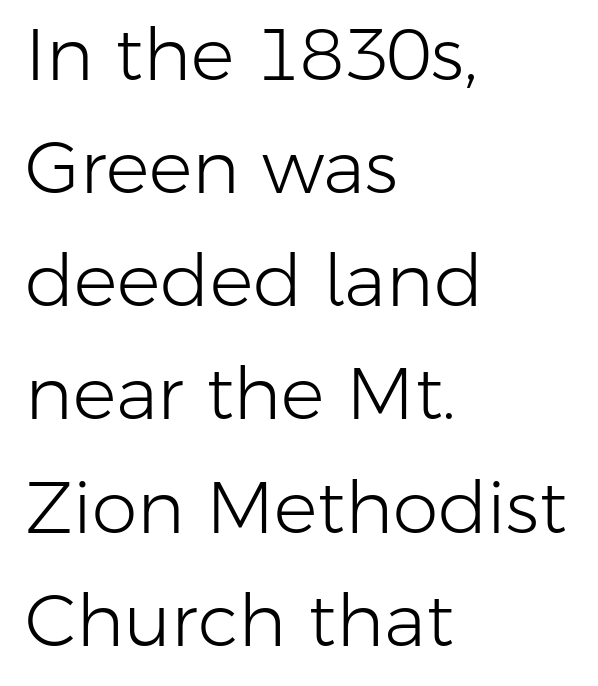
The image shows 73 px light sans-serif type, upright; set left-aligned, normal line spacing (1.55x), normal letter spacing, not underlined; low stroke contrast and a medium x-height.
